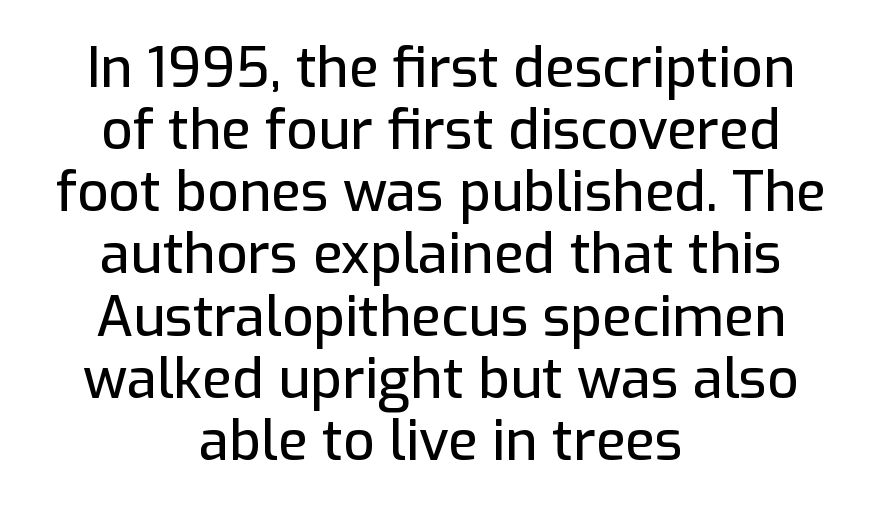
Q: Is the text italic (slanted)? A: No, it is upright.
Q: Is the typeface a serif or a sans-serif typeface? A: Sans-serif.
Q: Is the text underlined? A: No.
Q: How is the paragraph aligned? A: Centered.
Q: Is the spacing between letters normal or unusually wide? A: Normal.
Q: Is the spacing between lines tight, normal or loose? A: Tight.
Q: Width (condensed, normal, or wide)? A: Normal.
Q: Stroke contrast? A: Low.
Q: x-height? A: Medium.
Q: Monospaced? A: No.
